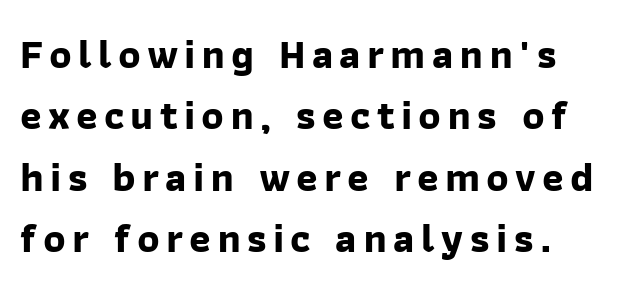
{"serif": "no", "bold": "yes", "weight": "bold", "width": "normal", "stroke_contrast": "low", "x_height": "medium", "monospaced": "no", "underline": "no", "line_spacing": "normal", "line_spacing_ratio": 1.5, "glyph_px": 41}
